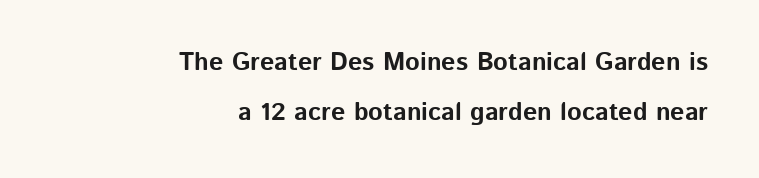
Q: Is the text bold? A: Yes.
Q: Is the text italic (slanted)? A: No, it is upright.
Q: Is the text underlined? A: No.
Q: How is the paragraph aligned? A: Right-aligned.
Q: Is the spacing between letters normal or unusually wide? A: Normal.
Q: Is the spacing between lines tight, normal or loose? A: Loose.
